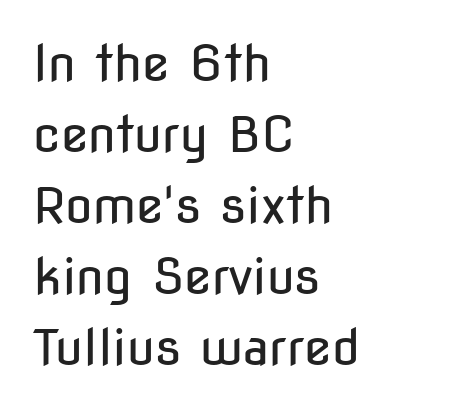
The image shows 50 px regular-weight, condensed sans-serif type, upright; set left-aligned, normal line spacing (1.42x), normal letter spacing, not underlined; low stroke contrast and a medium x-height.
